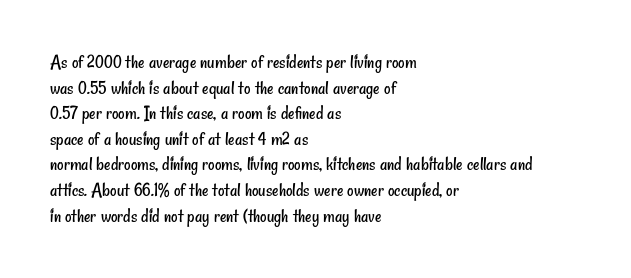
{"bold": "no", "underline": "no", "align": "left", "line_spacing": "normal", "line_spacing_ratio": 1.28, "letter_spacing": "normal", "letter_spacing_em": 0.0, "glyph_px": 20}
